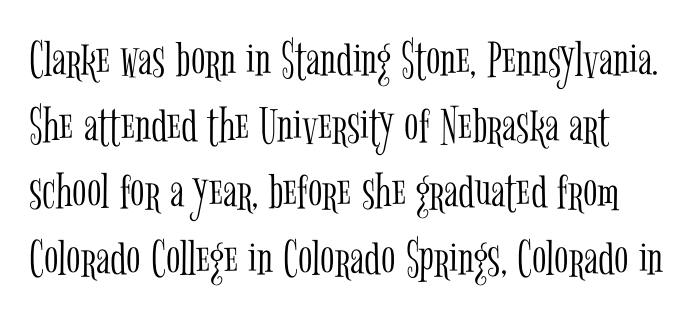
{"serif": "yes", "italic": "no", "bold": "no", "weight": "light", "width": "condensed", "stroke_contrast": "low", "x_height": "medium", "monospaced": "no", "underline": "no", "line_spacing": "normal", "line_spacing_ratio": 1.25, "letter_spacing": "normal", "letter_spacing_em": 0.0, "glyph_px": 53}
